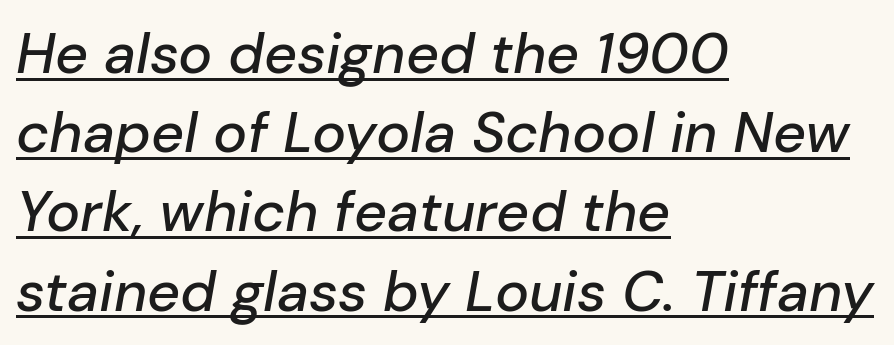
{"italic": "yes", "lean": "right", "slant_degrees": 10, "width": "normal", "stroke_contrast": "low", "x_height": "medium", "monospaced": "no", "underline": "yes", "align": "left", "line_spacing": "normal", "line_spacing_ratio": 1.39, "letter_spacing": "normal", "letter_spacing_em": 0.0, "glyph_px": 57}
